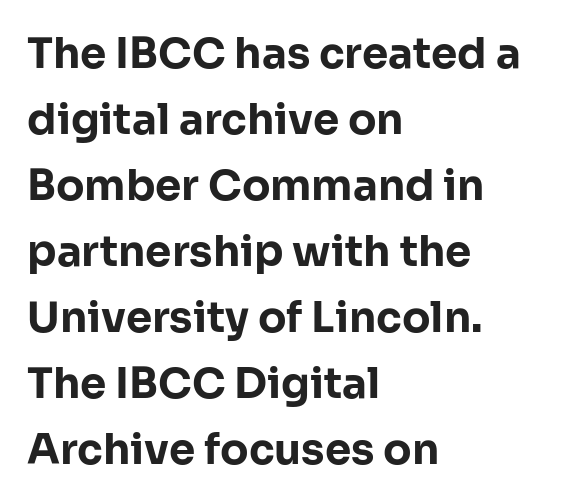
{"serif": "no", "italic": "no", "bold": "yes", "weight": "bold", "width": "normal", "stroke_contrast": "low", "x_height": "medium", "monospaced": "no", "underline": "no", "align": "left", "line_spacing": "normal", "line_spacing_ratio": 1.57, "letter_spacing": "normal", "letter_spacing_em": 0.0, "glyph_px": 42}
